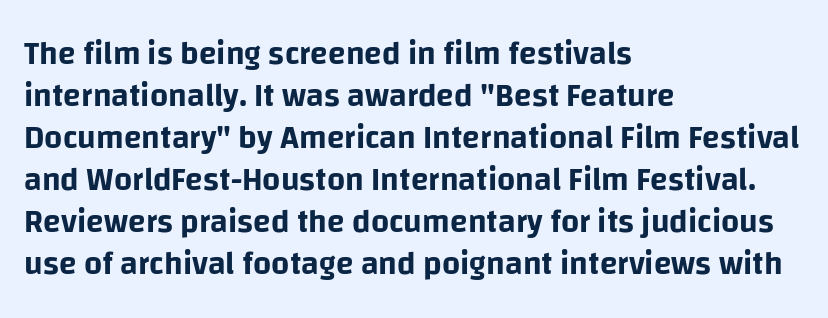
{"serif": "no", "italic": "no", "width": "normal", "stroke_contrast": "low", "x_height": "large", "monospaced": "no", "underline": "no", "align": "left", "line_spacing": "normal", "line_spacing_ratio": 1.31, "letter_spacing": "normal", "letter_spacing_em": 0.0, "glyph_px": 32}
